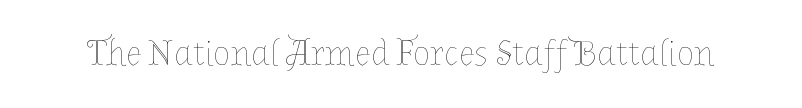
Q: Is the text bold? A: No.
Q: Is the text italic (slanted)? A: No, it is upright.
Q: Is the text underlined? A: No.
Q: Is the spacing between letters normal or unusually wide? A: Normal.
Q: Width (condensed, normal, or wide)? A: Normal.
Q: Stroke contrast? A: Low.
Q: x-height? A: Medium.
Q: Monospaced? A: No.
